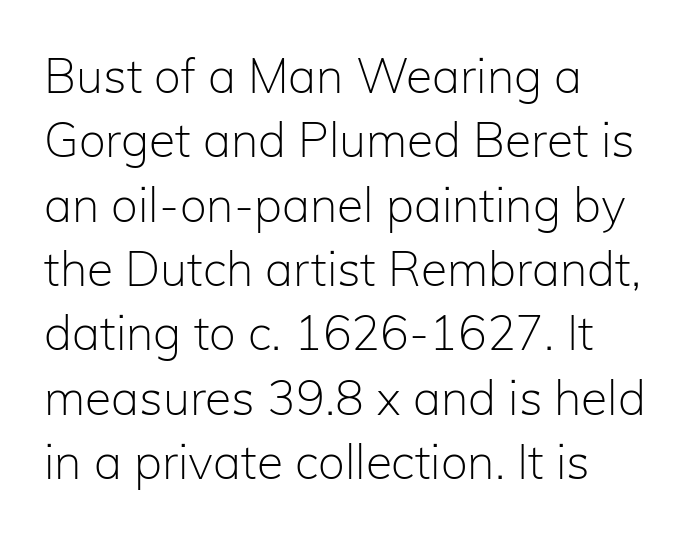
Bare-footed words on every line. Every character sits straight up, as roman type does. These lines are set flush left with a ragged right edge. Note the varied advance widths — an 'i' is clearly narrower than an 'm'. Leading matches the norm, producing a regular column. Nothing unusual about the tracking: characters are spaced as the font intends.
